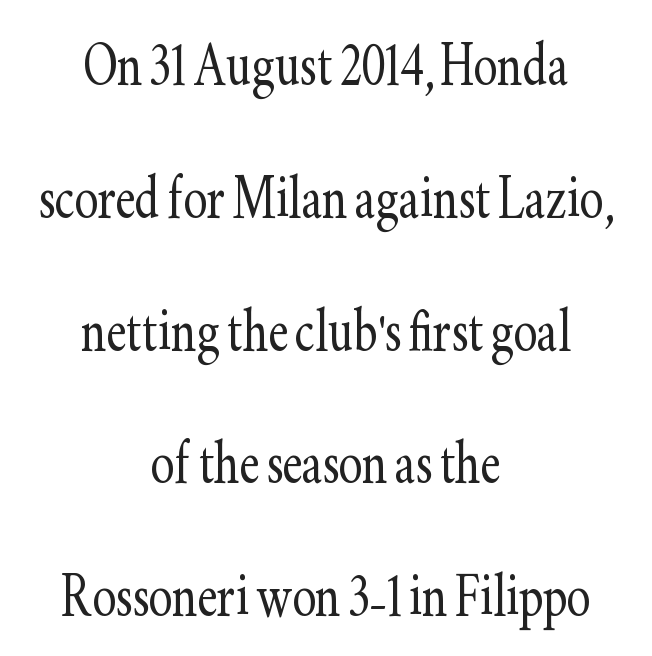
Q: Is the text bold? A: No.
Q: Is the text italic (slanted)? A: No, it is upright.
Q: Is the typeface a serif or a sans-serif typeface? A: Serif.
Q: Is the text underlined? A: No.
Q: How is the paragraph aligned? A: Centered.
Q: Is the spacing between letters normal or unusually wide? A: Normal.
Q: Width (condensed, normal, or wide)? A: Condensed.
Q: Stroke contrast? A: Low.
Q: x-height? A: Small.
Q: Monospaced? A: No.
